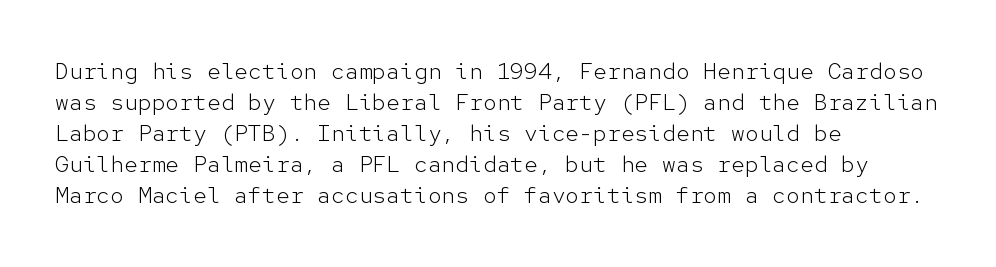
The image shows 23 px text type, upright; set left-aligned, normal line spacing (1.35x), normal letter spacing, not underlined.
